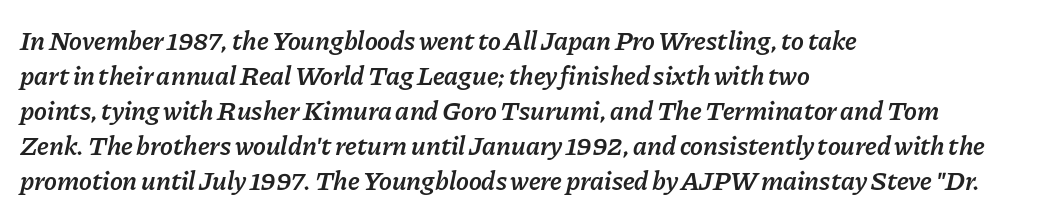
Caption: standard tracking, unaltered. Rendered with sloped, italic letterforms. Is the block centered? No — it sits flush against the left margin. Regular leading. Each glyph is drawn with semibold strokes, heavier than normal yet not fully bold.
